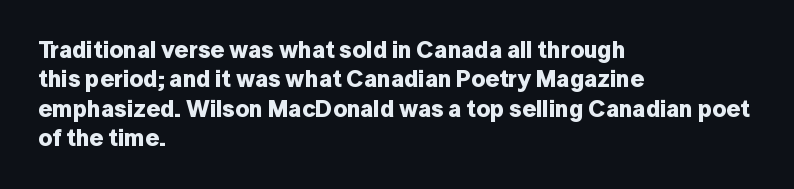
Check the space under the baseline: it is left empty. Words appear dense and cohesive because spacing is normal. Summary of weight: heavy, a full bold. Caption: multi-line text, flush left, ragged right.
